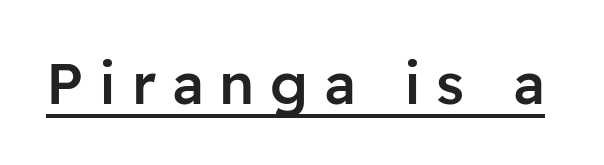
{"serif": "no", "italic": "no", "bold": "semi", "weight": "semibold", "width": "normal", "stroke_contrast": "low", "x_height": "medium", "monospaced": "no", "underline": "yes", "letter_spacing": "wide", "letter_spacing_em": 0.27, "glyph_px": 58}
